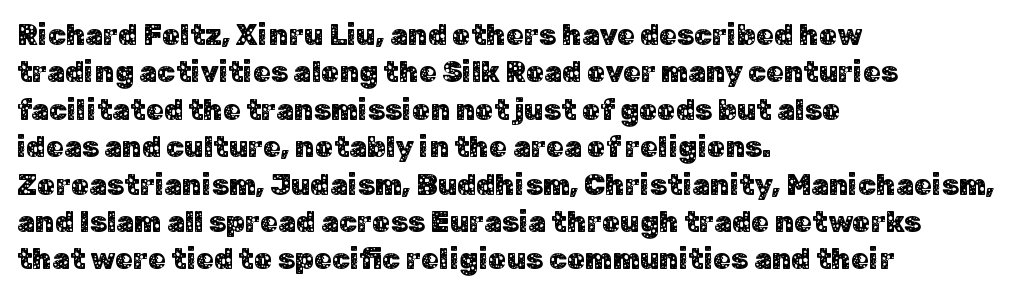
{"serif": "no", "italic": "no", "width": "normal", "stroke_contrast": "low", "x_height": "medium", "monospaced": "no", "underline": "no", "align": "left", "line_spacing": "normal", "line_spacing_ratio": 1.29, "letter_spacing": "normal", "letter_spacing_em": 0.0, "glyph_px": 29}
